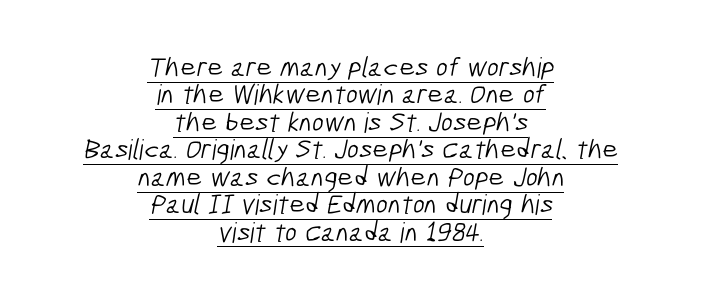
Q: Is the text bold? A: No.
Q: Is the typeface a serif or a sans-serif typeface? A: Sans-serif.
Q: Is the text underlined? A: Yes.
Q: How is the paragraph aligned? A: Centered.
Q: Is the spacing between letters normal or unusually wide? A: Normal.
Q: Is the spacing between lines tight, normal or loose? A: Tight.
Q: Width (condensed, normal, or wide)? A: Condensed.
Q: Stroke contrast? A: Low.
Q: x-height? A: Medium.
Q: Monospaced? A: No.
